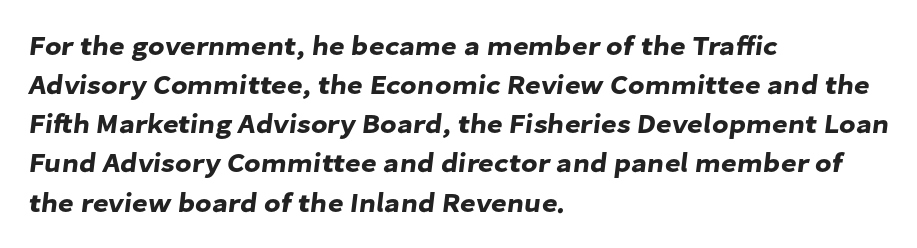
Q: Is the text underlined? A: No.
Q: How is the paragraph aligned? A: Left-aligned.
Q: Is the spacing between letters normal or unusually wide? A: Normal.
Q: Is the spacing between lines tight, normal or loose? A: Normal.
